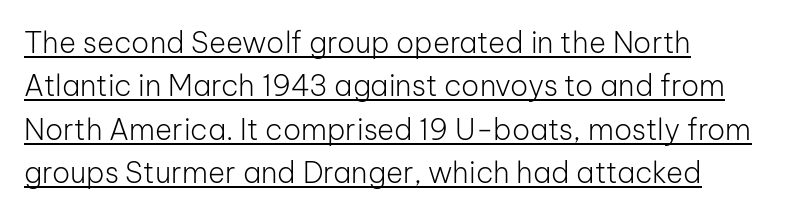
The image shows 29 px light sans-serif type, upright; set left-aligned, normal line spacing (1.5x), normal letter spacing, underlined; low stroke contrast and a medium x-height.
